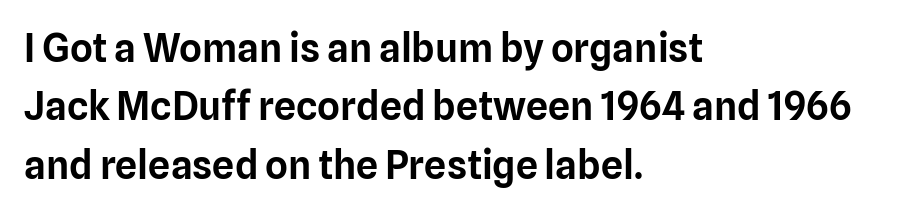
You can tell from the bare stems that sans-serif type was used. Layout note: lines flush left. Looks like regular typesetting: each glyph gets only the width it needs. The area under the type is left untouched.
